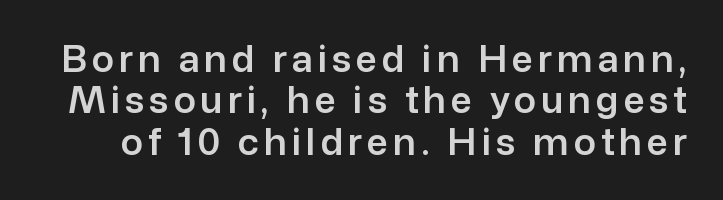
The image shows 37 px sans-serif type, upright; set tight line spacing (1.12x), not underlined; low stroke contrast and a medium x-height.
